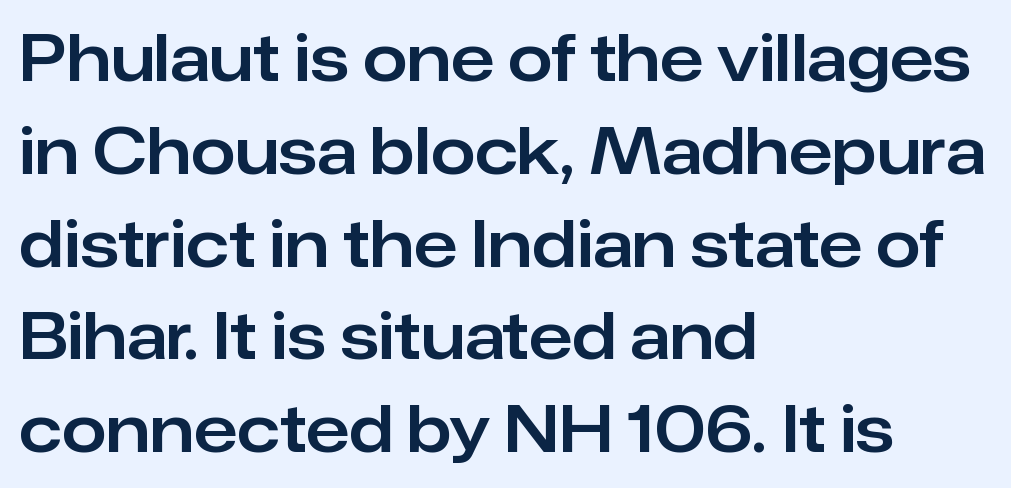
Between one letter and the next there's only the usual sliver of space. Every character sits straight up, as roman type does. The rag falls on the right side of this text block. Check under the words: just untouched page.
